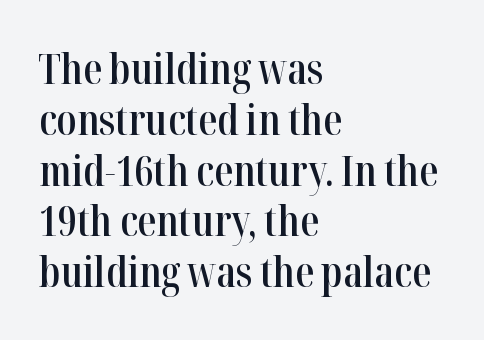
The image shows 42 px semibold, condensed serif type, upright; set left-aligned, line spacing 1.21x, normal letter spacing, not underlined; high stroke contrast and a medium x-height.
